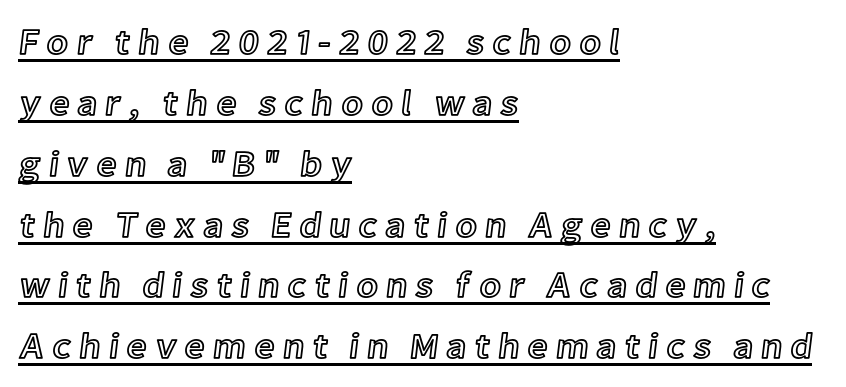
{"width": "normal", "x_height": "medium", "monospaced": "no", "underline": "yes", "align": "left", "line_spacing": "normal", "line_spacing_ratio": 1.69, "letter_spacing": "wide", "letter_spacing_em": 0.21, "glyph_px": 36}
